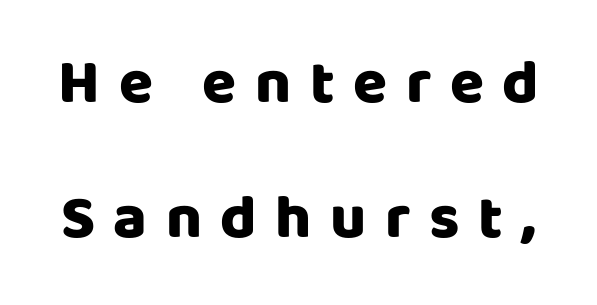
{"serif": "no", "italic": "no", "bold": "yes", "weight": "heavy", "width": "normal", "stroke_contrast": "low", "x_height": "large", "monospaced": "no", "underline": "no", "line_spacing": "loose", "line_spacing_ratio": 2.18, "letter_spacing": "wide", "letter_spacing_em": 0.3, "glyph_px": 62}
